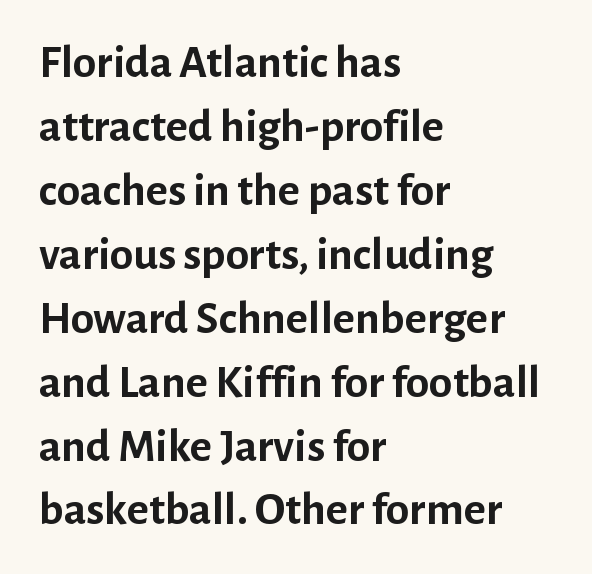
Q: Is the text bold? A: Yes.
Q: Is the text italic (slanted)? A: No, it is upright.
Q: Is the typeface a serif or a sans-serif typeface? A: Sans-serif.
Q: Is the text underlined? A: No.
Q: How is the paragraph aligned? A: Left-aligned.
Q: Is the spacing between letters normal or unusually wide? A: Normal.
Q: Is the spacing between lines tight, normal or loose? A: Normal.
Q: Width (condensed, normal, or wide)? A: Normal.
Q: Stroke contrast? A: Low.
Q: x-height? A: Medium.
Q: Monospaced? A: No.
